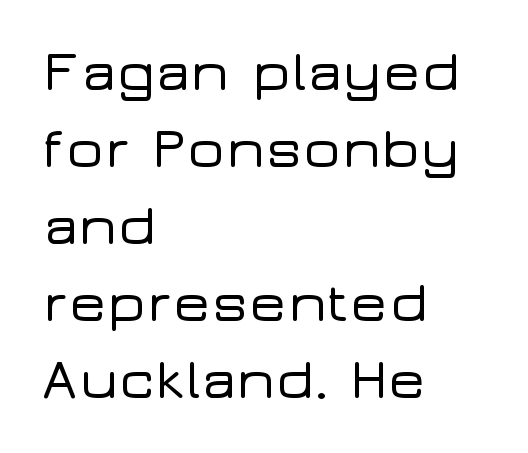
Q: Is the text italic (slanted)? A: No, it is upright.
Q: Is the typeface a serif or a sans-serif typeface? A: Sans-serif.
Q: Is the text underlined? A: No.
Q: How is the paragraph aligned? A: Left-aligned.
Q: Is the spacing between letters normal or unusually wide? A: Normal.
Q: Is the spacing between lines tight, normal or loose? A: Normal.
Q: Width (condensed, normal, or wide)? A: Wide.
Q: Stroke contrast? A: Low.
Q: x-height? A: Medium.
Q: Monospaced? A: No.
